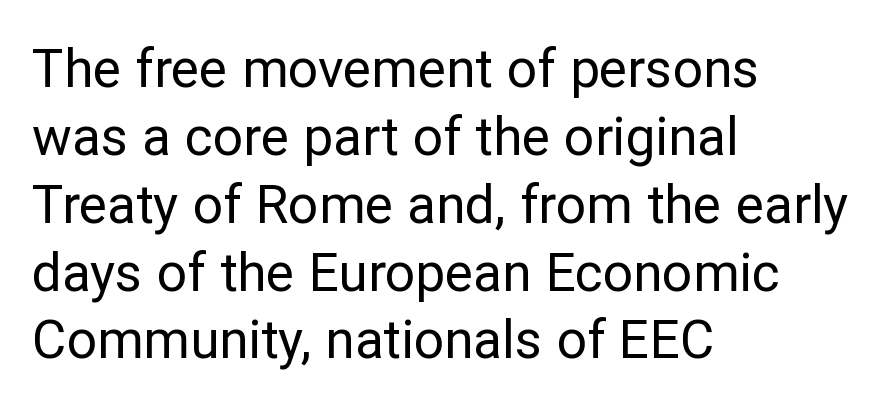
The image shows 53 px regular-weight sans-serif type, upright; set left-aligned, normal line spacing (1.28x), normal letter spacing, not underlined; low stroke contrast and a medium x-height.
